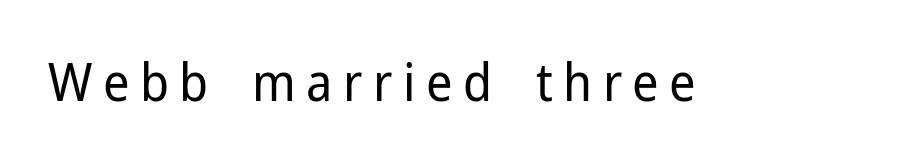
Q: Is the text bold? A: No.
Q: Is the text italic (slanted)? A: No, it is upright.
Q: Is the typeface a serif or a sans-serif typeface? A: Sans-serif.
Q: Is the text underlined? A: No.
Q: Is the spacing between letters normal or unusually wide? A: Unusually wide.
Q: Width (condensed, normal, or wide)? A: Normal.
Q: Stroke contrast? A: Low.
Q: x-height? A: Medium.
Q: Monospaced? A: No.
